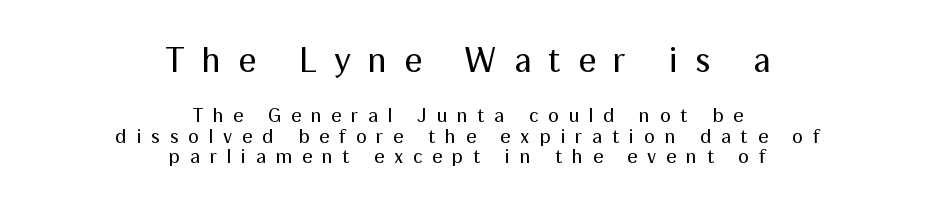
Q: Is the text bold? A: No.
Q: Is the text italic (slanted)? A: No, it is upright.
Q: Is the typeface a serif or a sans-serif typeface? A: Sans-serif.
Q: Is the text underlined? A: No.
Q: How is the paragraph aligned? A: Centered.
Q: Is the spacing between letters normal or unusually wide? A: Unusually wide.
Q: Is the spacing between lines tight, normal or loose? A: Tight.
Q: Which block of text is set in a larger size, the first (top) or the second (bottom)? A: The first (top) one.
Q: Width (condensed, normal, or wide)? A: Normal.
Q: Stroke contrast? A: Medium.
Q: x-height? A: Medium.
Q: Monospaced? A: No.
